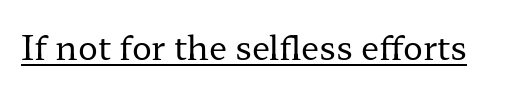
The image shows 33 px regular-weight, wide serif type, upright; set normal letter spacing, underlined; low stroke contrast and a medium x-height.
